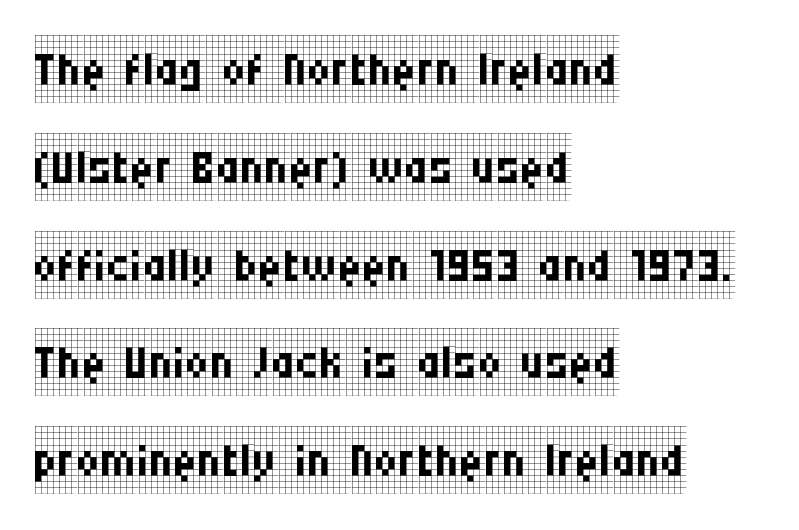
The image shows 67 px regular-weight, condensed serif type, upright; set left-aligned, normal line spacing (1.46x), normal letter spacing, not underlined; low stroke contrast and a large x-height.
